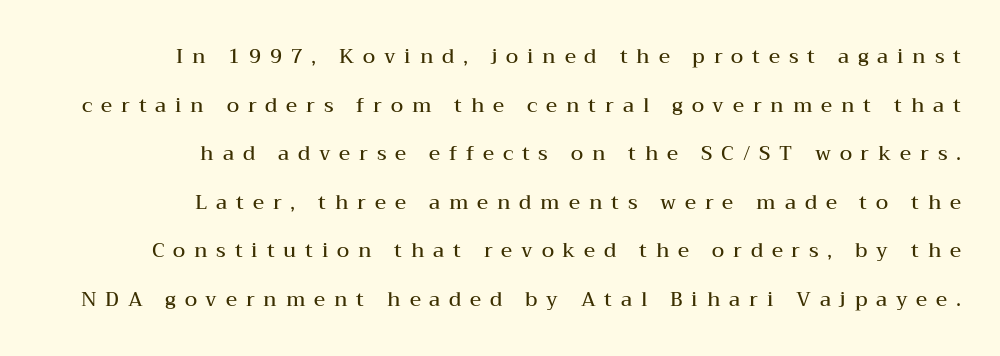
{"italic": "no", "bold": "semi", "underline": "no", "align": "right", "line_spacing": "loose", "line_spacing_ratio": 2.43, "letter_spacing": "wide", "letter_spacing_em": 0.44, "glyph_px": 20}
